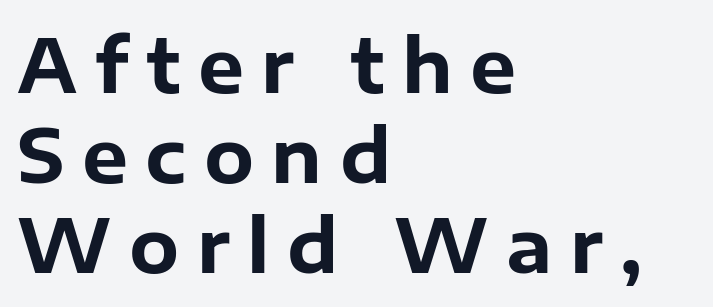
The image shows 73 px bold sans-serif type, upright; set left-aligned, line spacing 1.23x, unusually wide letter spacing (+0.24 em), not underlined; low stroke contrast and a medium x-height.
